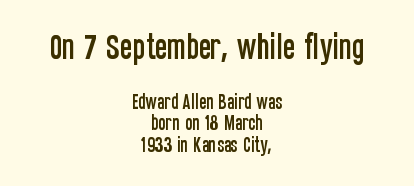
{"serif": "no", "italic": "no", "width": "condensed", "stroke_contrast": "low", "x_height": "large", "monospaced": "no", "underline": "no", "align": "center", "line_spacing": "normal", "line_spacing_ratio": 1.26, "letter_spacing": "normal", "letter_spacing_em": 0.0, "larger_block": "first", "size_ratio": 1.71, "glyph_px": 29}
